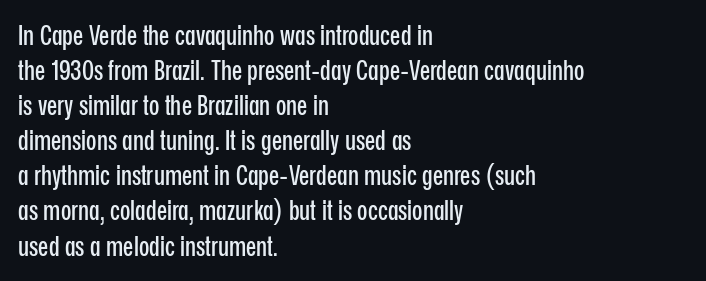
In CSS terms this would be text-align: left. Does the lettering tilt? It doesn't — this is upright. The strip under each line holds only bare page. Each word holds together tightly as a unit, with standard inter-letter gaps. These lines sit exactly where default settings would place them.
